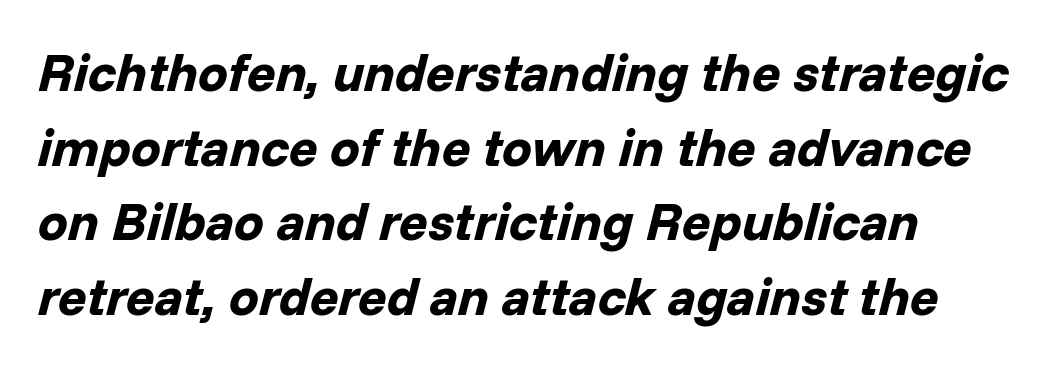
The image shows 53 px bold type, italic (leaning right); set normal line spacing (1.41x), normal letter spacing, not underlined; low stroke contrast and a medium x-height.
